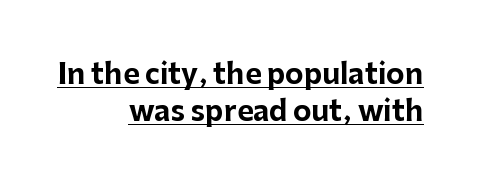
Q: Is the text bold? A: Yes.
Q: Is the text italic (slanted)? A: No, it is upright.
Q: Is the typeface a serif or a sans-serif typeface? A: Sans-serif.
Q: Is the text underlined? A: Yes.
Q: How is the paragraph aligned? A: Right-aligned.
Q: Is the spacing between letters normal or unusually wide? A: Normal.
Q: Is the spacing between lines tight, normal or loose? A: Normal.
Q: Width (condensed, normal, or wide)? A: Normal.
Q: Stroke contrast? A: Low.
Q: x-height? A: Medium.
Q: Monospaced? A: No.
